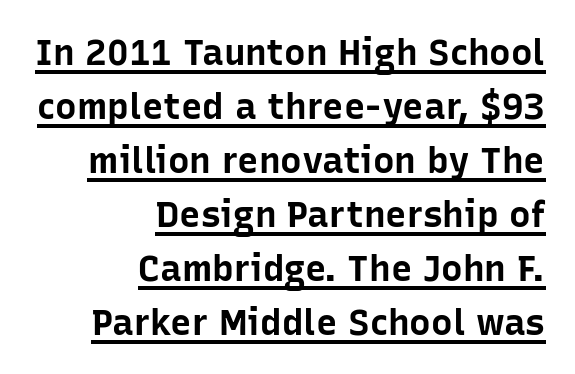
{"serif": "no", "italic": "no", "bold": "yes", "weight": "bold", "width": "normal", "stroke_contrast": "low", "x_height": "medium", "monospaced": "no", "underline": "yes", "align": "right", "line_spacing": "normal", "line_spacing_ratio": 1.5, "letter_spacing": "normal", "letter_spacing_em": 0.0, "glyph_px": 36}
